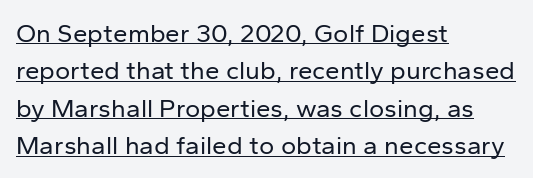
The image shows 26 px text type, upright; set left-aligned, normal line spacing (1.44x), normal letter spacing, underlined.
